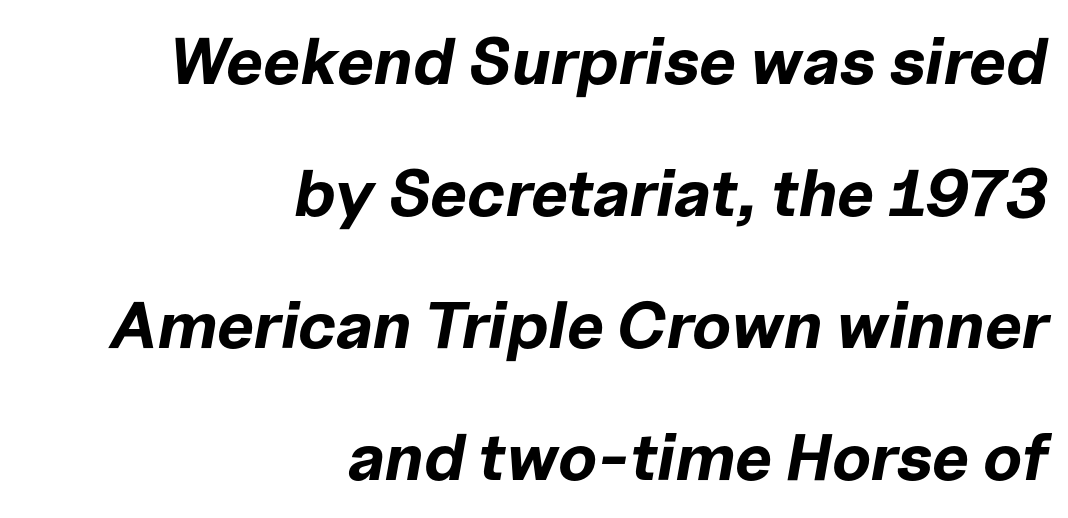
Character widths vary here, with narrow letters taking less room than wide ones. Emphasis-style slanted type is in use. Teacher's note: observe the even right margin — that is flush-right alignment. Rows of type keep a wide berth in the vertical direction. In terms of letterspacing, this is plain default setting.
